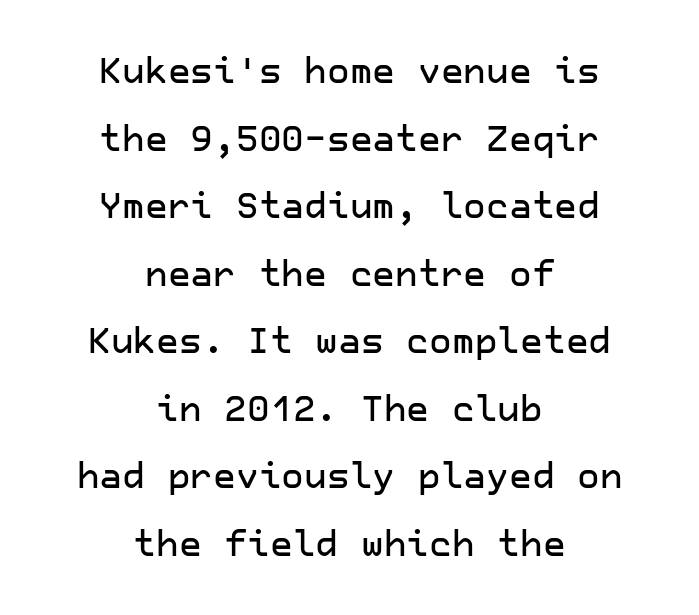
What's the leading like? Stretched, with rows far apart. Both edges are ragged and mirror each other, which tells us the setting is centered. The string is rendered with underlining switched off. It's the straight-up-and-down kind of type. Letterform terminals end flat and unadorned throughout the passage.
